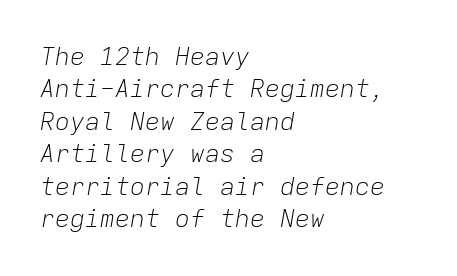
A classic flush-left, rag-right setting is used for this passage. What stands out about the letter spacing? Nothing — it is the standard amount. The specimen reads as italic at a glance. The gap between lines stays unmarked. Leading matches the norm, producing a regular column. Weight: regular or lighter.
